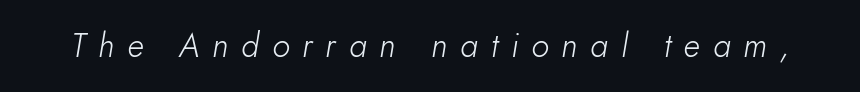
The image shows 33 px light type, italic (leaning right); set unusually wide letter spacing (+0.39 em), not underlined; low stroke contrast and a small x-height.
